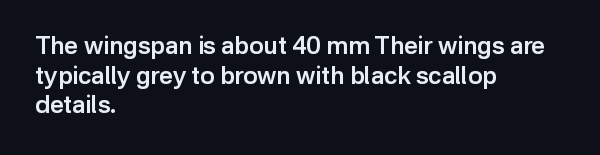
The image shows 24 px text type, upright; set left-aligned, line spacing 1.23x, normal letter spacing, not underlined.
